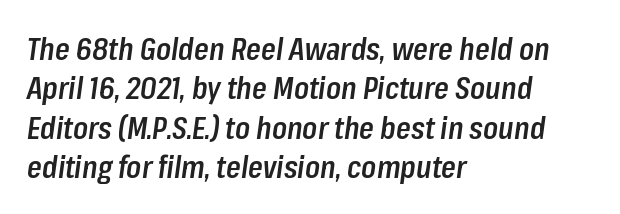
Q: Is the text bold? A: Semi-bold.
Q: Is the text italic (slanted)? A: Yes, it leans right by about 8 degrees.
Q: Is the text underlined? A: No.
Q: How is the paragraph aligned? A: Left-aligned.
Q: Is the spacing between letters normal or unusually wide? A: Normal.
Q: Is the spacing between lines tight, normal or loose? A: Normal.
Q: Width (condensed, normal, or wide)? A: Condensed.
Q: Stroke contrast? A: Low.
Q: x-height? A: Medium.
Q: Monospaced? A: No.
